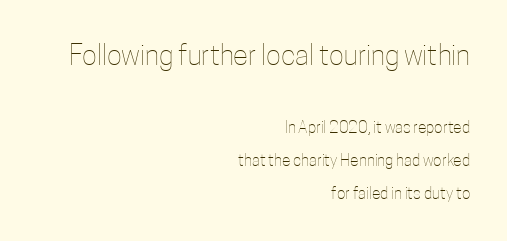
{"italic": "no", "bold": "no", "weight": "thin", "width": "condensed", "stroke_contrast": "low", "x_height": "medium", "monospaced": "no", "underline": "no", "align": "right", "line_spacing": "loose", "line_spacing_ratio": 2.06, "letter_spacing": "normal", "letter_spacing_em": 0.0, "larger_block": "first", "size_ratio": 1.75, "glyph_px": 28}
